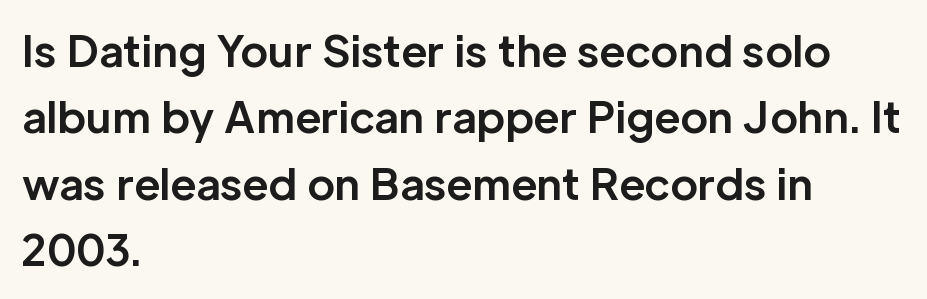
The image shows 42 px bold sans-serif type, upright; set left-aligned, normal line spacing (1.58x), normal letter spacing, not underlined; low stroke contrast and a medium x-height.
